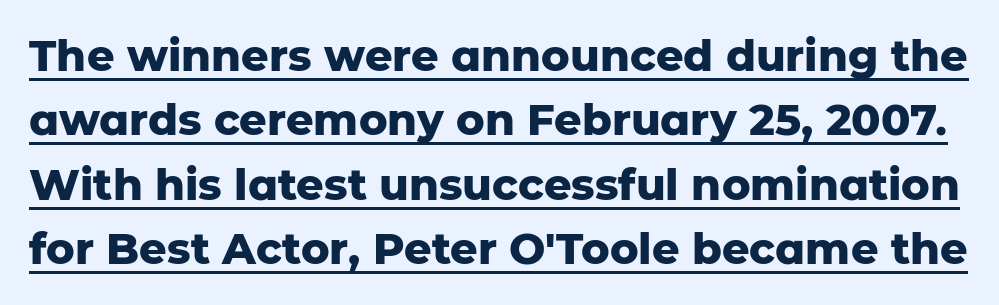
The image shows 43 px heavy sans-serif type, upright; set normal line spacing (1.5x), normal letter spacing, underlined; low stroke contrast and a medium x-height.
